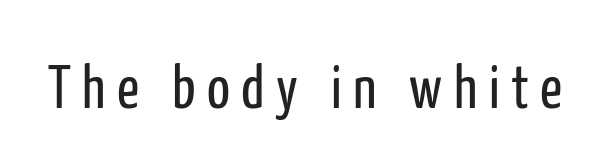
{"serif": "no", "italic": "no", "bold": "no", "weight": "regular", "width": "condensed", "stroke_contrast": "low", "x_height": "medium", "monospaced": "no", "underline": "no", "glyph_px": 61}
